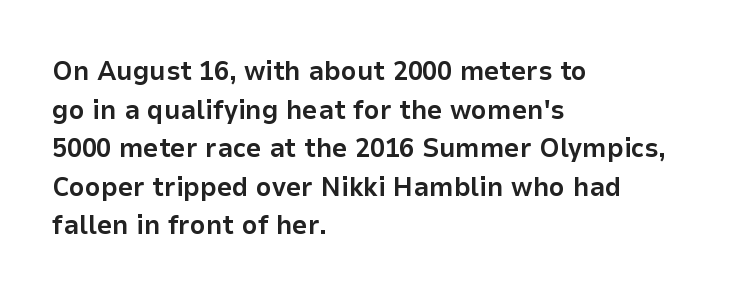
The image shows 27 px bold type, upright; set left-aligned, normal line spacing (1.43x), normal letter spacing, not underlined.
